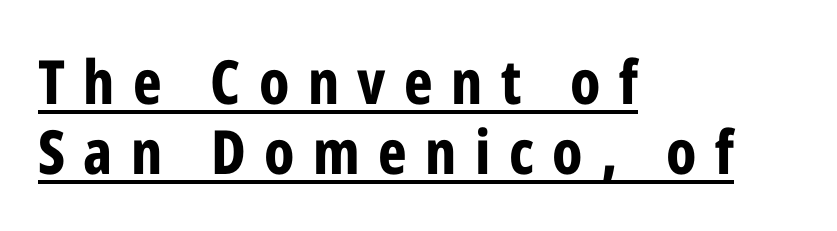
{"serif": "no", "italic": "no", "bold": "yes", "weight": "bold", "width": "condensed", "stroke_contrast": "low", "x_height": "medium", "monospaced": "no", "underline": "yes", "align": "left", "line_spacing": "tight", "line_spacing_ratio": 1.15, "letter_spacing": "wide", "letter_spacing_em": 0.3, "glyph_px": 61}
